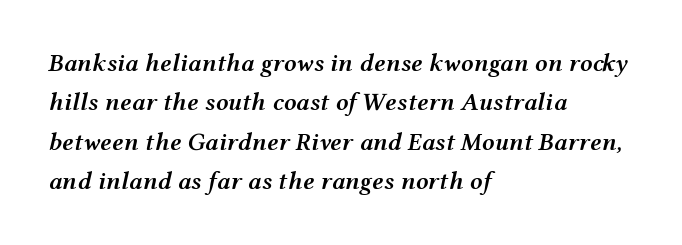
Q: Is the text bold? A: Semi-bold.
Q: Is the text italic (slanted)? A: Yes, it leans right by about 12 degrees.
Q: Is the text underlined? A: No.
Q: How is the paragraph aligned? A: Left-aligned.
Q: Is the spacing between letters normal or unusually wide? A: Normal.
Q: Is the spacing between lines tight, normal or loose? A: Normal.
